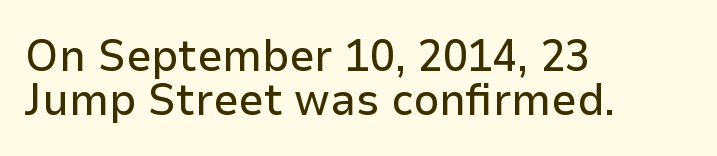
Varying glyph widths throughout — classic text-font behaviour. How are the letters spaced? Ordinarily, with no added tracking. Look at the bottom of the vertical strokes: they stop flat, with no serifs. These lines were composed using upright roman letters.
